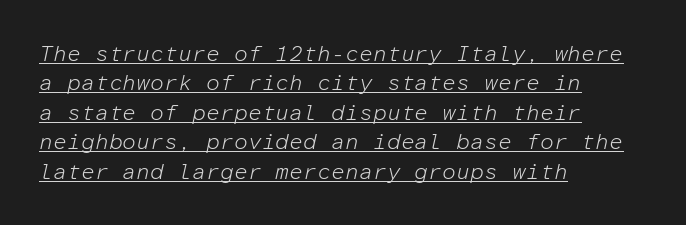
The image shows 22 px text type, italic (leaning right); set left-aligned, normal line spacing (1.34x), normal letter spacing, underlined.
